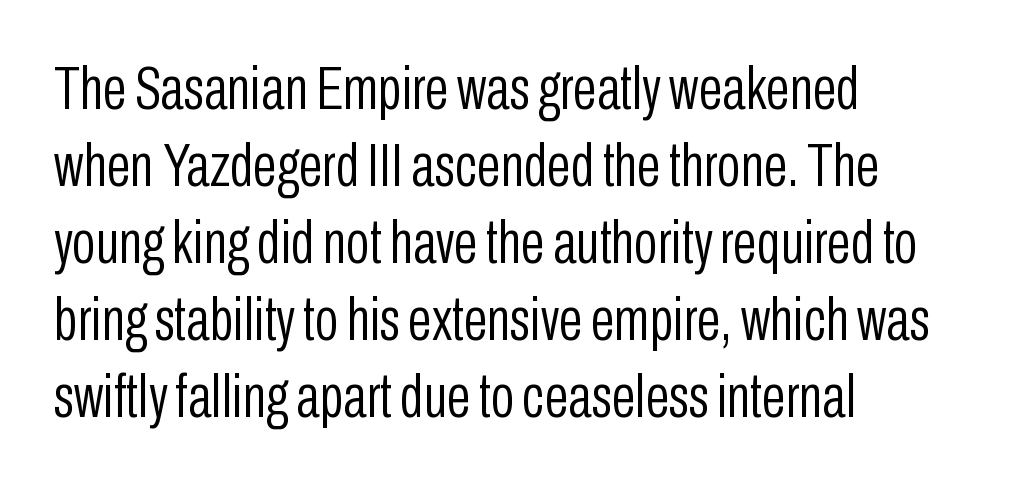
Q: Is the text bold? A: No.
Q: Is the text italic (slanted)? A: No, it is upright.
Q: Is the typeface a serif or a sans-serif typeface? A: Sans-serif.
Q: Is the text underlined? A: No.
Q: How is the paragraph aligned? A: Left-aligned.
Q: Is the spacing between letters normal or unusually wide? A: Normal.
Q: Width (condensed, normal, or wide)? A: Condensed.
Q: Stroke contrast? A: Low.
Q: x-height? A: Medium.
Q: Monospaced? A: No.
